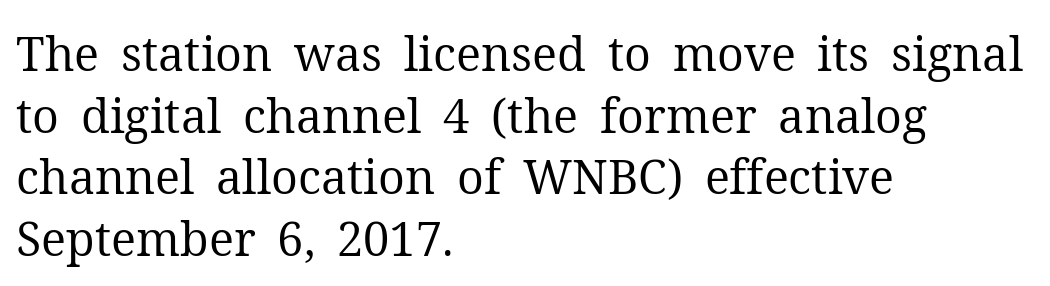
The image shows 47 px regular-weight serif type, upright; set left-aligned, normal line spacing (1.31x), normal letter spacing, not underlined; medium stroke contrast and a medium x-height.
